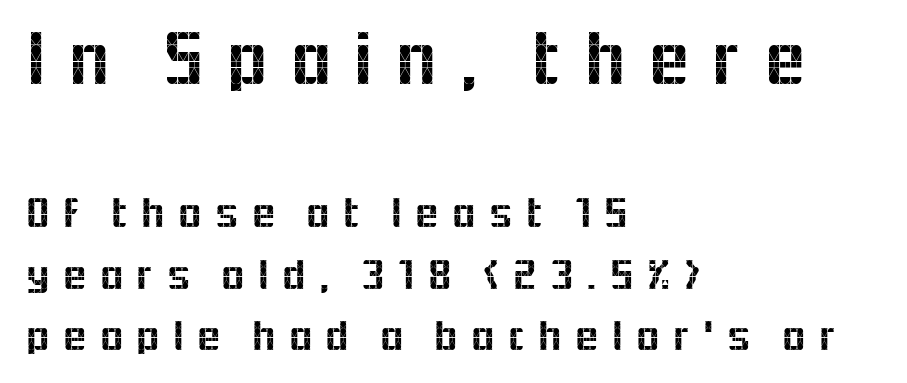
The image shows 78 px sans-serif type, upright; set left-aligned, normal line spacing (1.36x), unusually wide letter spacing (+0.25 em), not underlined; the first (top) block is 1.73x larger; a medium x-height.
